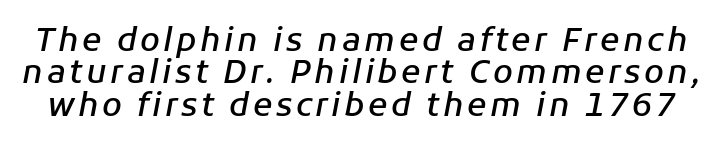
{"italic": "yes", "lean": "right", "slant_degrees": 11, "bold": "semi", "weight": "semibold", "width": "normal", "stroke_contrast": "low", "x_height": "medium", "monospaced": "no", "underline": "no", "line_spacing": "tight", "line_spacing_ratio": 1.01, "glyph_px": 32}
